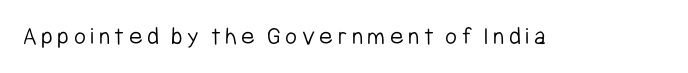
{"italic": "no", "bold": "no", "underline": "no", "glyph_px": 26}
